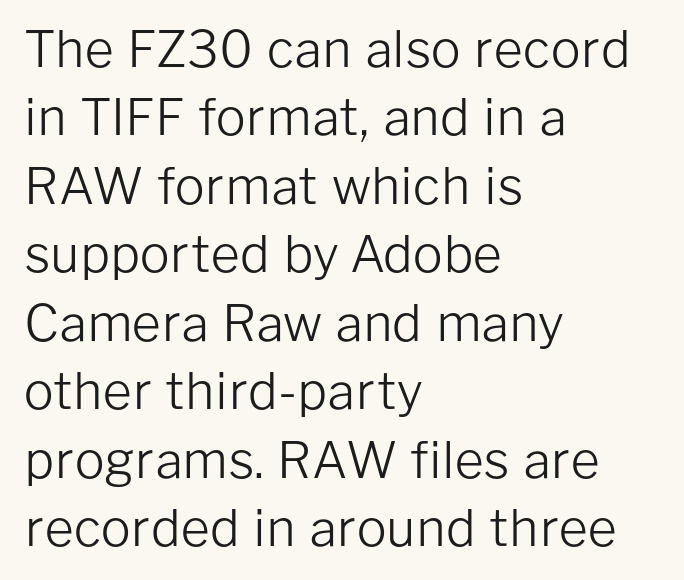
This rendering leaves character spacing at its baseline value. Bare-footed words on every line. Italic? Not at all — the glyphs are vertical. The typesetting does not lean heavy: it is not bold.
